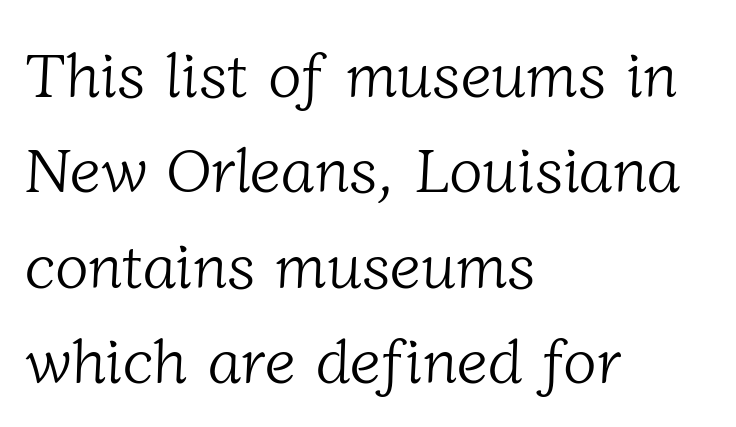
{"serif": "yes", "bold": "no", "weight": "light", "width": "normal", "stroke_contrast": "low", "x_height": "medium", "monospaced": "no", "underline": "no", "align": "left", "line_spacing": "normal", "line_spacing_ratio": 1.54, "letter_spacing": "normal", "letter_spacing_em": 0.0, "glyph_px": 62}
